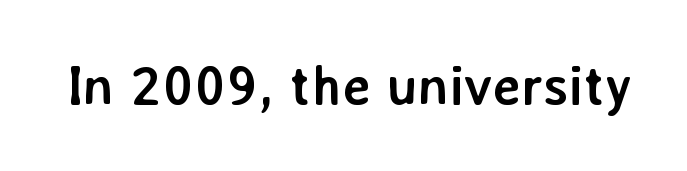
{"serif": "no", "italic": "no", "bold": "yes", "weight": "semibold", "width": "normal", "stroke_contrast": "low", "x_height": "medium", "monospaced": "no", "underline": "no", "letter_spacing": "normal", "letter_spacing_em": 0.0, "glyph_px": 55}
